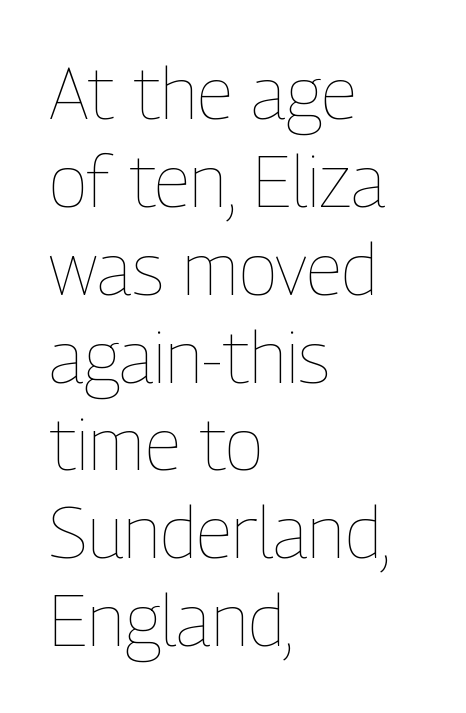
{"italic": "no", "bold": "no", "weight": "thin", "width": "condensed", "stroke_contrast": "low", "x_height": "medium", "monospaced": "no", "underline": "no", "align": "left", "line_spacing_ratio": 1.22, "letter_spacing": "normal", "letter_spacing_em": 0.0, "glyph_px": 72}
